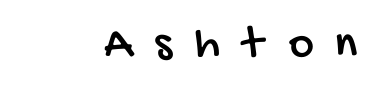
Q: Is the typeface a serif or a sans-serif typeface? A: Sans-serif.
Q: Is the text underlined? A: No.
Q: How is the paragraph aligned? A: Right-aligned.
Q: Is the spacing between letters normal or unusually wide? A: Unusually wide.
Q: Width (condensed, normal, or wide)? A: Condensed.
Q: Stroke contrast? A: Low.
Q: x-height? A: Large.
Q: Monospaced? A: No.
